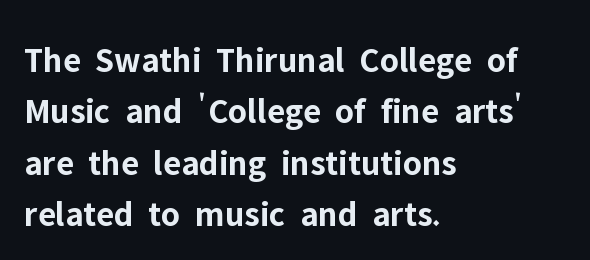
Words appear dense and cohesive because spacing is normal. This sample has the flowing, uneven cadence of proportional lettering. Underline: absent. The text was rendered using a sans face with plain stroke endings. Honestly, the row spacing looks completely unremarkable. Is there any slant? The stems are plumb.
